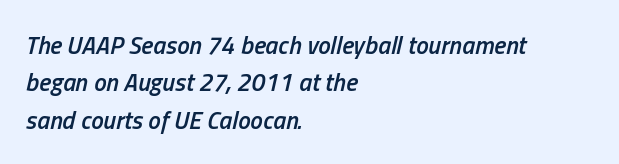
Clear beneath every line of the passage. Is there much room between lines? A standard amount, neither cramped nor airy. Does the lettering tilt? It does — this is italic. In terms of weight, the rendering is demibold, just under bold. Each word holds together tightly as a unit, with standard inter-letter gaps. One-word summary of the alignment: left.
